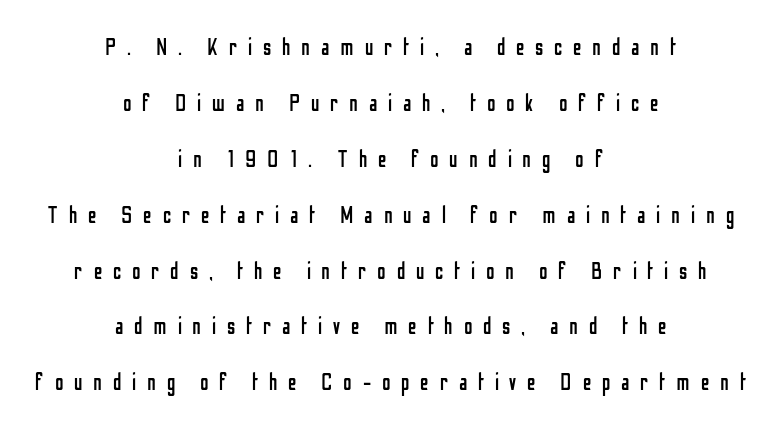
{"italic": "no", "bold": "no", "underline": "no", "align": "center", "line_spacing": "loose", "line_spacing_ratio": 2.43, "letter_spacing": "wide", "letter_spacing_em": 0.47, "glyph_px": 23}
